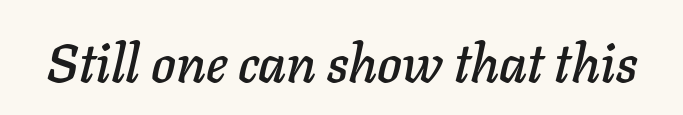
{"italic": "yes", "lean": "right", "slant_degrees": 11, "width": "normal", "stroke_contrast": "low", "x_height": "medium", "monospaced": "no", "underline": "no", "letter_spacing": "normal", "letter_spacing_em": 0.0, "glyph_px": 53}
